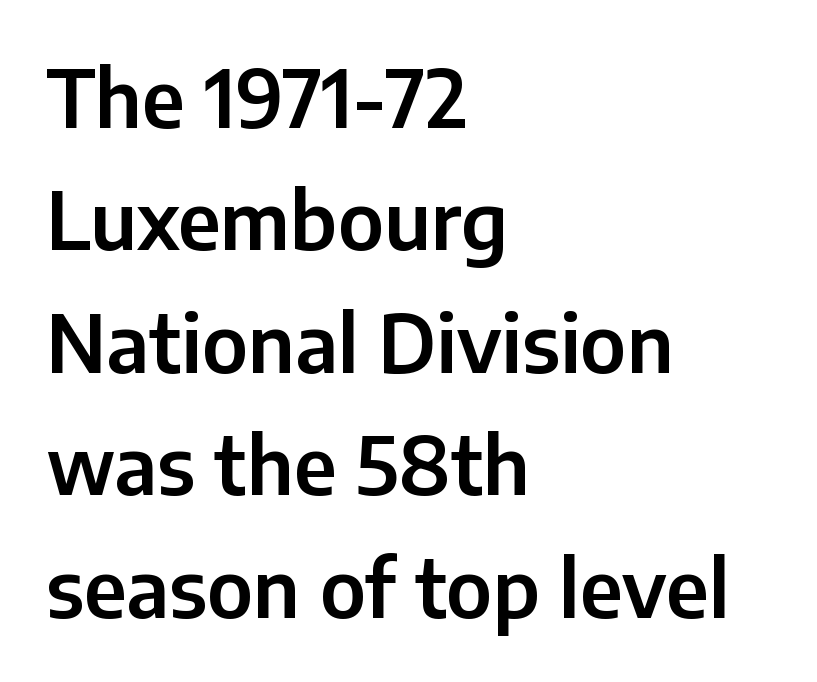
{"serif": "no", "italic": "no", "width": "normal", "stroke_contrast": "low", "x_height": "medium", "monospaced": "no", "underline": "no", "align": "left", "line_spacing": "normal", "line_spacing_ratio": 1.55, "letter_spacing": "normal", "letter_spacing_em": 0.0, "glyph_px": 79}
